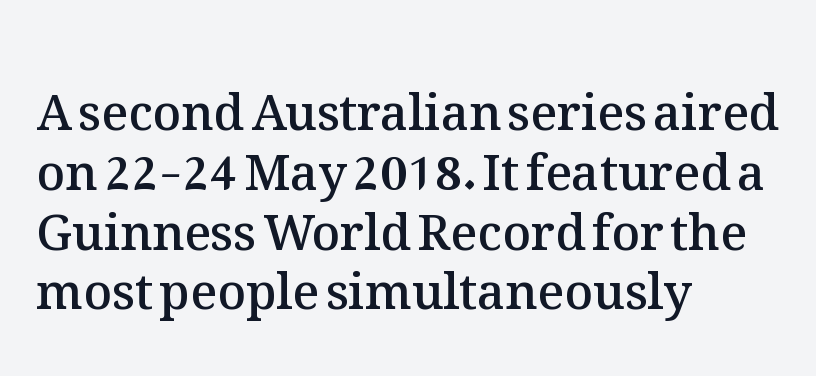
Q: Is the text bold? A: Semi-bold.
Q: Is the text italic (slanted)? A: No, it is upright.
Q: Is the text underlined? A: No.
Q: How is the paragraph aligned? A: Left-aligned.
Q: Is the spacing between letters normal or unusually wide? A: Normal.
Q: Width (condensed, normal, or wide)? A: Normal.
Q: Stroke contrast? A: Medium.
Q: x-height? A: Medium.
Q: Monospaced? A: No.
